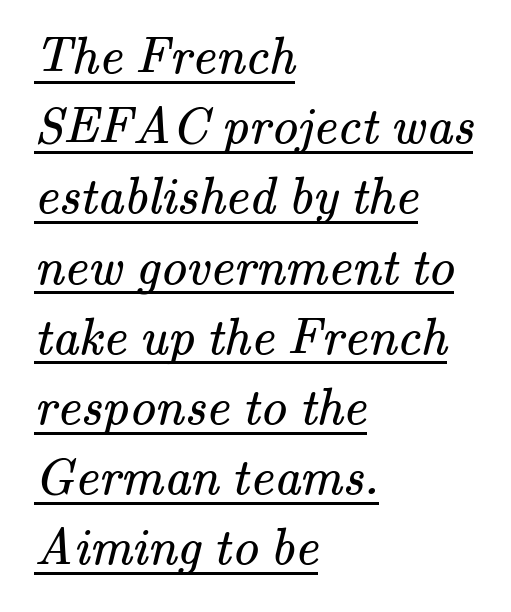
Q: Is the text bold? A: No.
Q: Is the typeface a serif or a sans-serif typeface? A: Serif.
Q: Is the text underlined? A: Yes.
Q: How is the paragraph aligned? A: Left-aligned.
Q: Is the spacing between letters normal or unusually wide? A: Normal.
Q: Is the spacing between lines tight, normal or loose? A: Normal.
Q: Width (condensed, normal, or wide)? A: Normal.
Q: Stroke contrast? A: Medium.
Q: x-height? A: Small.
Q: Monospaced? A: No.
